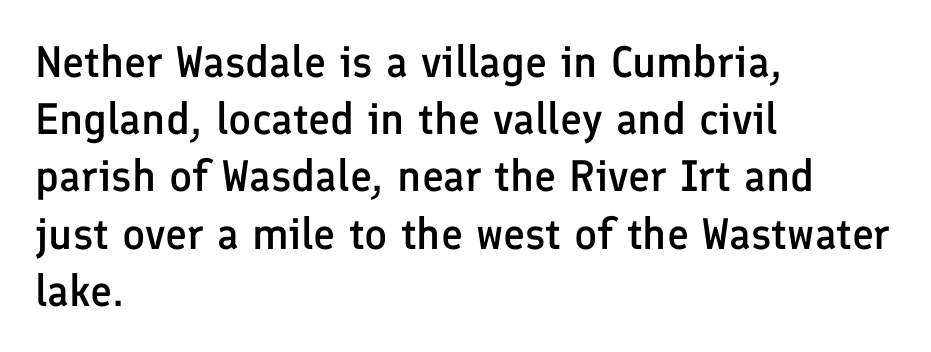
Line starts are locked; line ends wander. The lettering stays uniformly vertical, giving the passage a roman look. Vertical spacing — default. Just letters on the line, the space beneath them empty.
